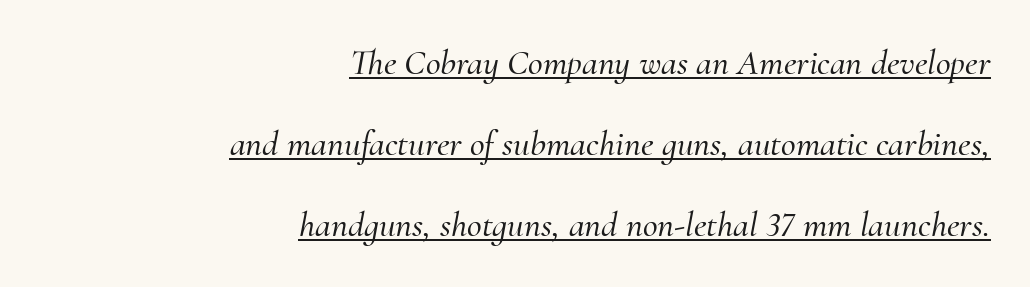
What's the leading like? Stretched, with rows far apart. The gaps between neighbouring characters are ordinary and unremarkable. Slanted lettering throughout. Every word sits above its own underline.
